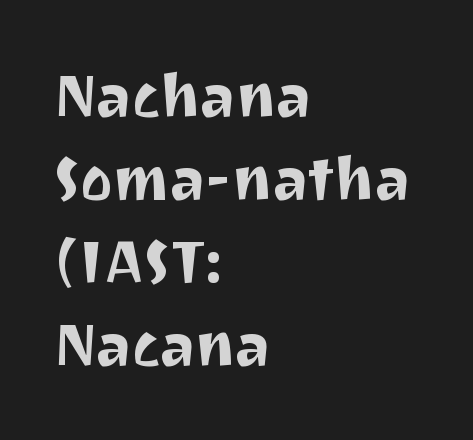
Q: Is the text italic (slanted)? A: No, it is upright.
Q: Is the typeface a serif or a sans-serif typeface? A: Sans-serif.
Q: Is the text underlined? A: No.
Q: How is the paragraph aligned? A: Left-aligned.
Q: Is the spacing between letters normal or unusually wide? A: Normal.
Q: Is the spacing between lines tight, normal or loose? A: Normal.
Q: Width (condensed, normal, or wide)? A: Normal.
Q: Stroke contrast? A: Medium.
Q: x-height? A: Medium.
Q: Monospaced? A: No.
